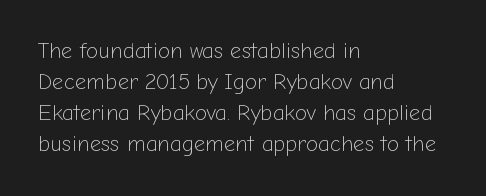
{"italic": "no", "bold": "no", "underline": "no", "align": "left", "line_spacing": "normal", "line_spacing_ratio": 1.41, "letter_spacing": "normal", "letter_spacing_em": 0.0, "glyph_px": 22}
